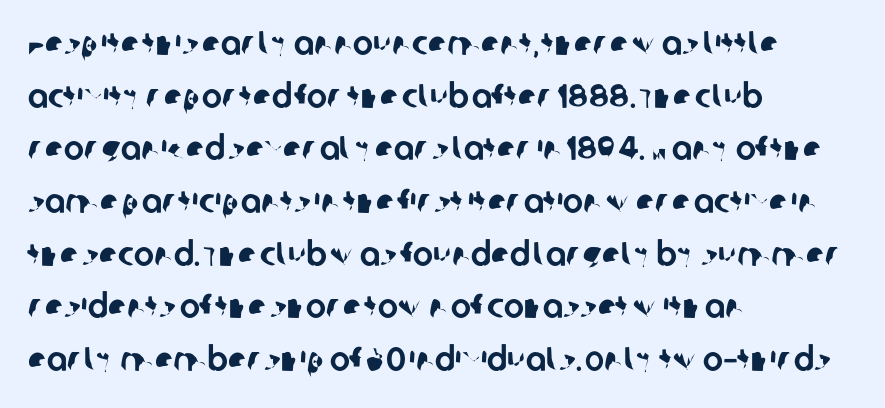
The image shows 34 px sans-serif type; set left-aligned, normal line spacing (1.55x), normal letter spacing, not underlined; low stroke contrast and a large x-height.
